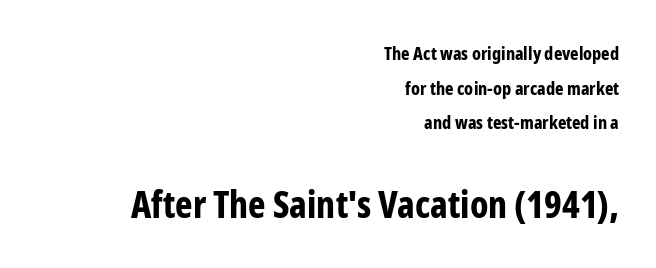
{"serif": "no", "italic": "no", "bold": "yes", "weight": "bold", "width": "condensed", "stroke_contrast": "low", "x_height": "medium", "monospaced": "no", "underline": "no", "align": "right", "line_spacing": "loose", "line_spacing_ratio": 1.93, "letter_spacing": "normal", "letter_spacing_em": 0.0, "larger_block": "second", "size_ratio": 2.06, "glyph_px": 37}
